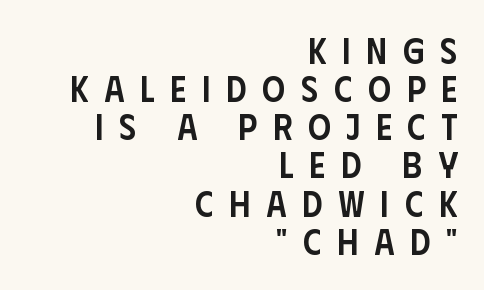
{"serif": "no", "italic": "no", "bold": "semi", "weight": "semibold", "width": "condensed", "stroke_contrast": "low", "x_height": "large", "monospaced": "no", "underline": "no", "align": "right", "line_spacing": "tight", "line_spacing_ratio": 1.06, "letter_spacing": "wide", "letter_spacing_em": 0.44, "glyph_px": 36}
